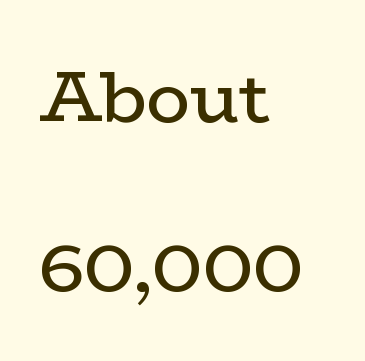
Q: Is the text bold? A: No.
Q: Is the text italic (slanted)? A: No, it is upright.
Q: Is the typeface a serif or a sans-serif typeface? A: Serif.
Q: Is the text underlined? A: No.
Q: How is the paragraph aligned? A: Left-aligned.
Q: Is the spacing between letters normal or unusually wide? A: Normal.
Q: Is the spacing between lines tight, normal or loose? A: Loose.
Q: Width (condensed, normal, or wide)? A: Wide.
Q: Stroke contrast? A: Low.
Q: x-height? A: Medium.
Q: Monospaced? A: No.
